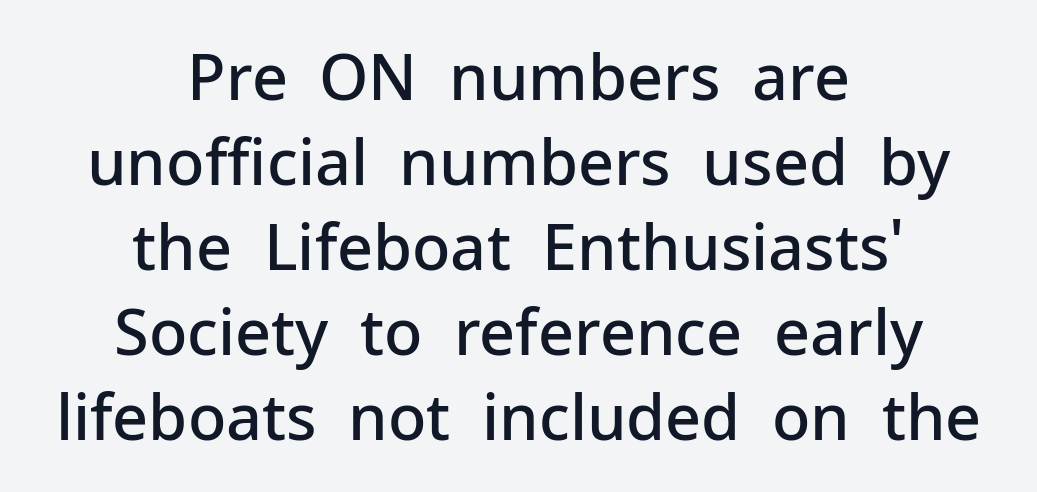
Q: Is the text bold? A: Semi-bold.
Q: Is the text italic (slanted)? A: No, it is upright.
Q: Is the typeface a serif or a sans-serif typeface? A: Sans-serif.
Q: Is the text underlined? A: No.
Q: How is the paragraph aligned? A: Centered.
Q: Is the spacing between letters normal or unusually wide? A: Normal.
Q: Is the spacing between lines tight, normal or loose? A: Normal.
Q: Width (condensed, normal, or wide)? A: Normal.
Q: Stroke contrast? A: Low.
Q: x-height? A: Medium.
Q: Monospaced? A: No.
